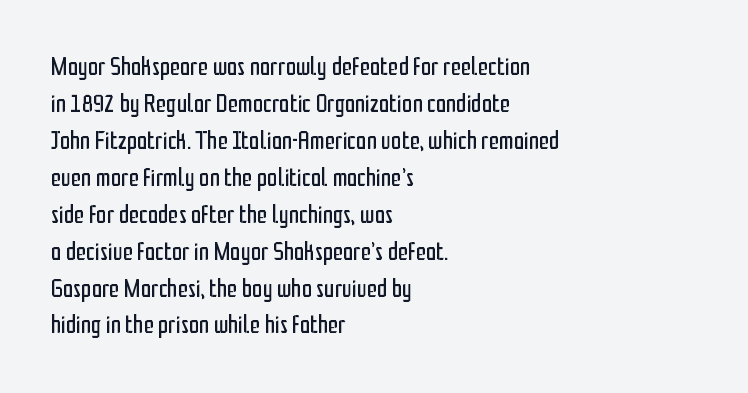
Rule under the text: the space is simply empty. The tracking reads as untouched default to a designer's eye. Compared with a typical body face, this is equally light or lighter still. A student would call this left alignment; a typographer would say flush left, rag right. The rows are spaced the way most documents space them.
